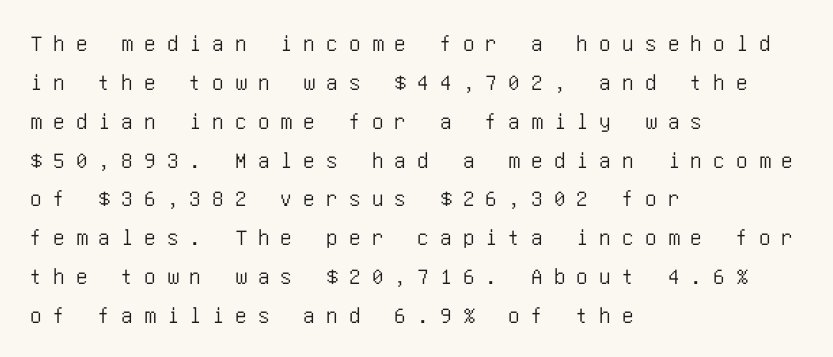
Ordinary non-slanted type is in use. Check under the words: just untouched page. The block of text has a typical density, with ordinary space between rows. Compared with a centered layout, this one pins lines to the left instead.
